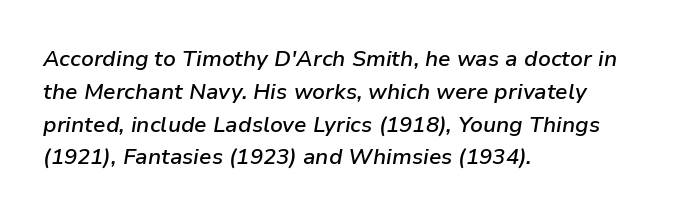
Q: Is the text bold? A: Semi-bold.
Q: Is the text italic (slanted)? A: Yes, it leans right by about 9 degrees.
Q: Is the text underlined? A: No.
Q: How is the paragraph aligned? A: Left-aligned.
Q: Is the spacing between letters normal or unusually wide? A: Normal.
Q: Is the spacing between lines tight, normal or loose? A: Normal.
